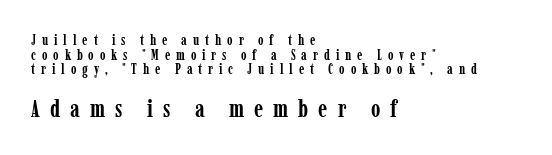
{"italic": "no", "bold": "yes", "underline": "no", "align": "left", "line_spacing": "tight", "line_spacing_ratio": 1.05, "letter_spacing": "wide", "letter_spacing_em": 0.42, "larger_block": "second", "size_ratio": 1.71, "glyph_px": 24}
